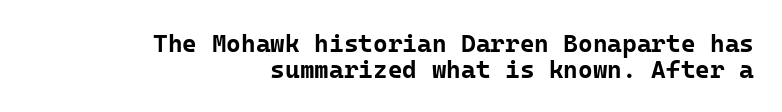
Cramped leading. The passage shown is not underscored anywhere. The typesetting leans heavy: a genuine bold. Leftover space on each line is placed entirely before the opening word.
